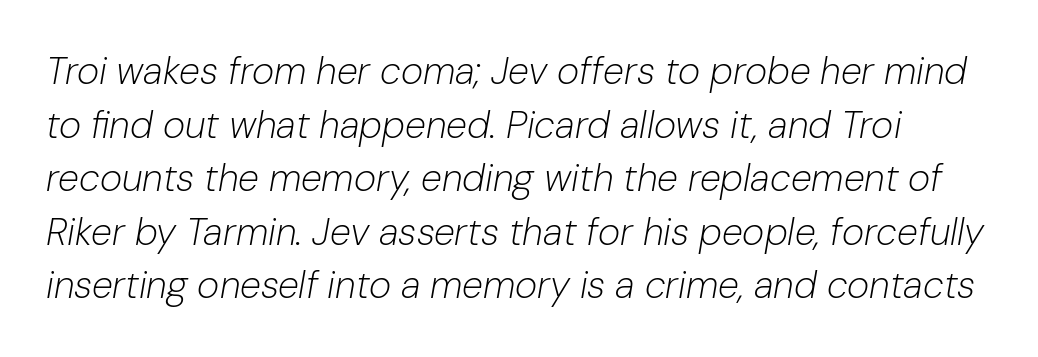
{"italic": "yes", "lean": "right", "slant_degrees": 10, "bold": "no", "weight": "light", "width": "normal", "stroke_contrast": "low", "x_height": "medium", "monospaced": "no", "underline": "no", "line_spacing": "normal", "line_spacing_ratio": 1.41, "letter_spacing": "normal", "letter_spacing_em": 0.0, "glyph_px": 38}
